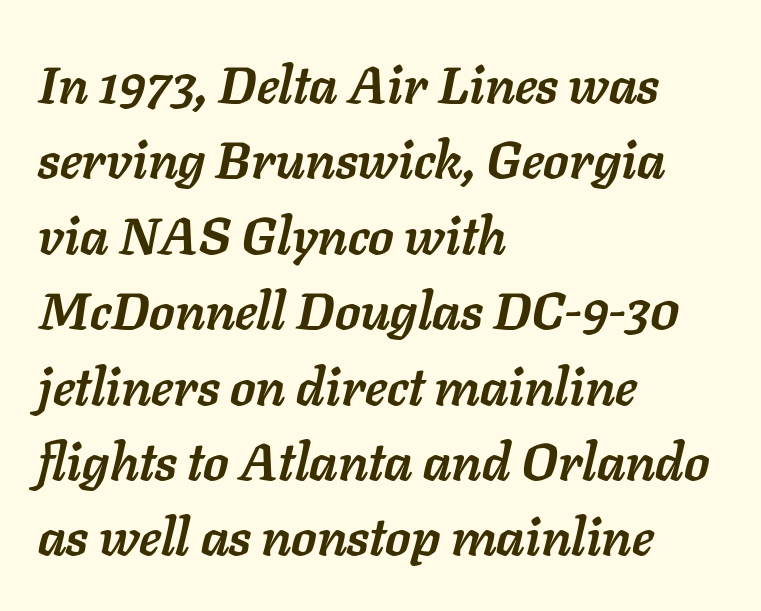
Q: Is the text bold? A: Yes.
Q: Is the text italic (slanted)? A: Yes, it leans right by about 11 degrees.
Q: Is the text underlined? A: No.
Q: How is the paragraph aligned? A: Left-aligned.
Q: Is the spacing between letters normal or unusually wide? A: Normal.
Q: Is the spacing between lines tight, normal or loose? A: Normal.
Q: Width (condensed, normal, or wide)? A: Normal.
Q: Stroke contrast? A: Low.
Q: x-height? A: Medium.
Q: Monospaced? A: No.
